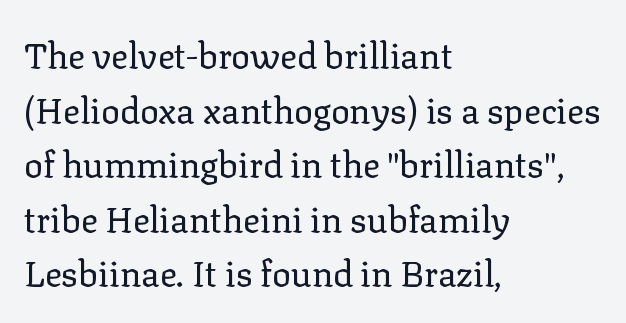
The image shows 35 px regular-weight serif type, upright; set left-aligned, normal line spacing (1.56x), normal letter spacing, not underlined; low stroke contrast and a medium x-height.
